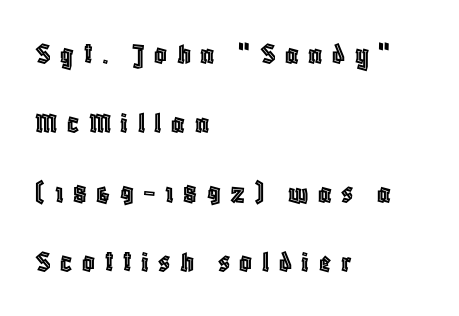
{"italic": "no", "width": "condensed", "x_height": "large", "monospaced": "no", "underline": "no", "align": "left", "line_spacing": "loose", "line_spacing_ratio": 2.24, "letter_spacing": "wide", "letter_spacing_em": 0.31, "glyph_px": 31}
